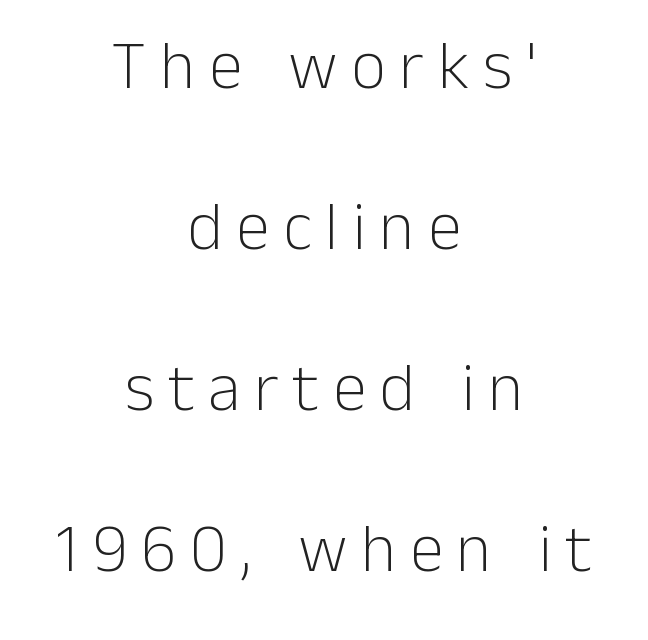
{"serif": "no", "italic": "no", "bold": "no", "weight": "light", "width": "normal", "stroke_contrast": "low", "x_height": "medium", "monospaced": "no", "underline": "no", "align": "center", "line_spacing": "loose", "line_spacing_ratio": 2.37, "letter_spacing": "wide", "letter_spacing_em": 0.2, "glyph_px": 68}
